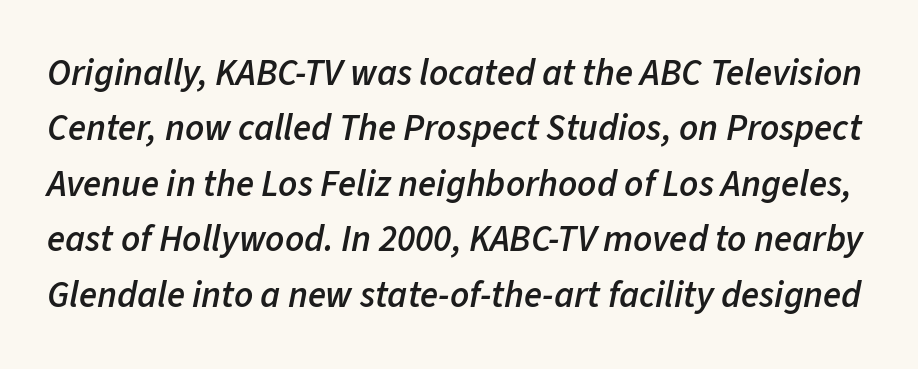
Descender tails drop into unmarked territory. Looking at the ascenders, they clearly lean. Students, observe: this is what conventionally led text looks like. Nothing unusual about the tracking: characters are spaced as the font intends. Character widths vary here, with narrow letters taking less room than wide ones.
